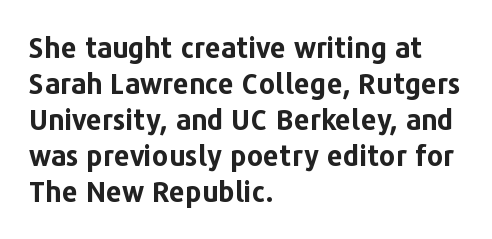
Note the varied advance widths — an 'i' is clearly narrower than an 'm'. Where is the straight margin? On the left. The specimen reads as upright at a glance. Clear beneath every line of the passage.
